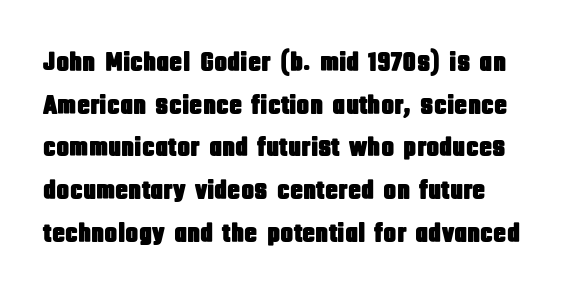
The image shows 27 px text type, upright; set left-aligned, normal line spacing (1.58x), normal letter spacing, not underlined.
